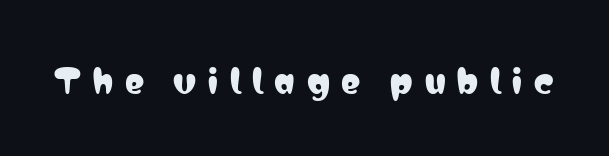
The image shows 32 px condensed sans-serif type, upright; set unusually wide letter spacing (+0.37 em), not underlined; low stroke contrast and a medium x-height.
